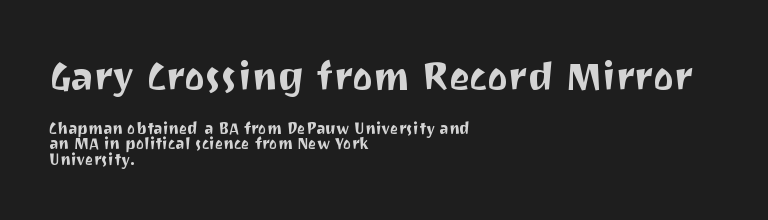
Q: Is the text italic (slanted)? A: No, it is upright.
Q: Is the typeface a serif or a sans-serif typeface? A: Sans-serif.
Q: Is the text underlined? A: No.
Q: How is the paragraph aligned? A: Left-aligned.
Q: Is the spacing between letters normal or unusually wide? A: Normal.
Q: Is the spacing between lines tight, normal or loose? A: Tight.
Q: Which block of text is set in a larger size, the first (top) or the second (bottom)? A: The first (top) one.
Q: Width (condensed, normal, or wide)? A: Normal.
Q: Stroke contrast? A: Medium.
Q: x-height? A: Medium.
Q: Monospaced? A: No.
